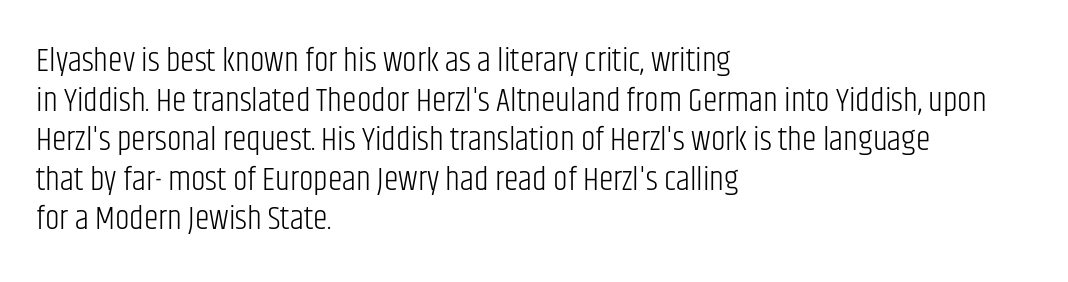
{"serif": "no", "italic": "no", "bold": "no", "weight": "light", "width": "condensed", "stroke_contrast": "low", "x_height": "large", "monospaced": "no", "underline": "no", "align": "left", "line_spacing_ratio": 1.2, "letter_spacing": "normal", "letter_spacing_em": 0.0, "glyph_px": 33}
